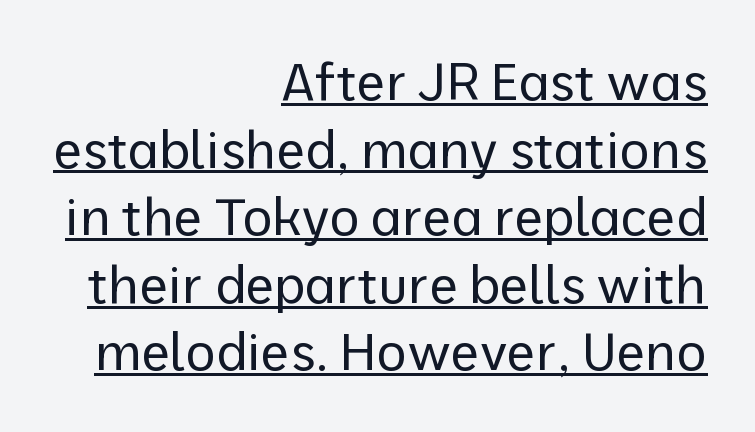
The designer went with a sans here, leaving each stem footless. The specimen reads as upright at a glance. The tracking reads as untouched default to a designer's eye. Compared with a flush-left layout, this one pins lines to the opposite, right side. The passage shown is not bold in any degree.
